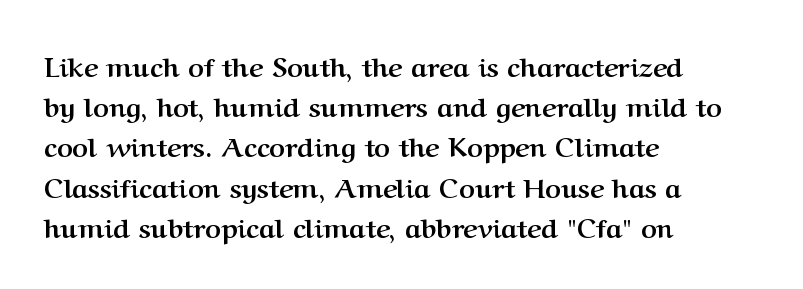
{"italic": "no", "bold": "yes", "underline": "no", "align": "left", "line_spacing": "normal", "line_spacing_ratio": 1.49, "letter_spacing": "normal", "letter_spacing_em": 0.0, "glyph_px": 27}
